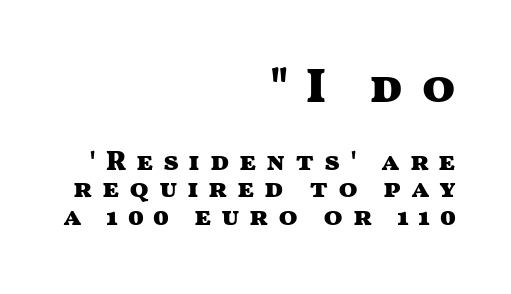
Q: Is the text bold? A: Yes.
Q: Is the text italic (slanted)? A: No, it is upright.
Q: Is the typeface a serif or a sans-serif typeface? A: Sans-serif.
Q: Is the text underlined? A: No.
Q: How is the paragraph aligned? A: Right-aligned.
Q: Is the spacing between letters normal or unusually wide? A: Unusually wide.
Q: Is the spacing between lines tight, normal or loose? A: Tight.
Q: Which block of text is set in a larger size, the first (top) or the second (bottom)? A: The first (top) one.
Q: Width (condensed, normal, or wide)? A: Wide.
Q: Stroke contrast? A: Medium.
Q: x-height? A: Medium.
Q: Monospaced? A: No.
